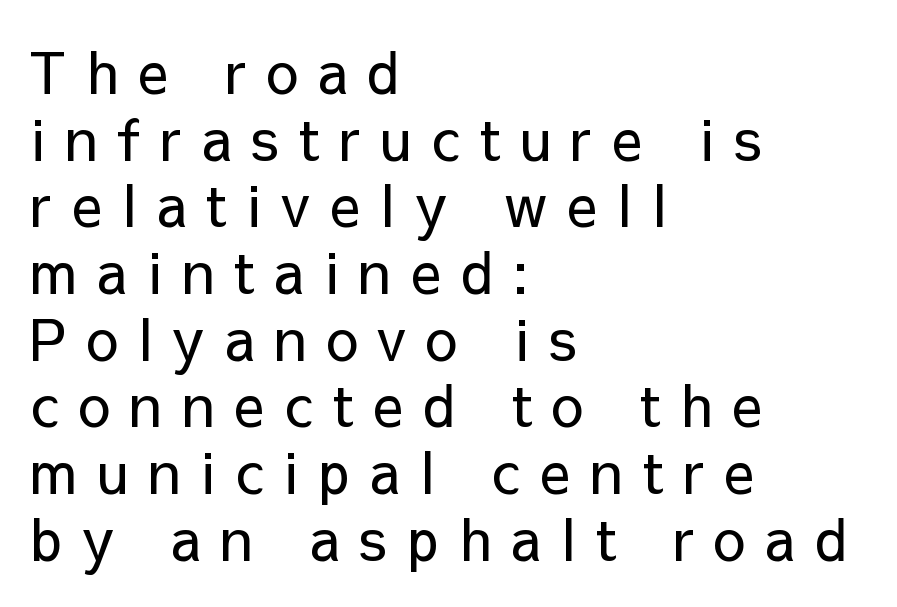
The image shows 57 px regular-weight sans-serif type, upright; set left-aligned, line spacing 1.17x, unusually wide letter spacing (+0.35 em), not underlined; low stroke contrast and a medium x-height.
